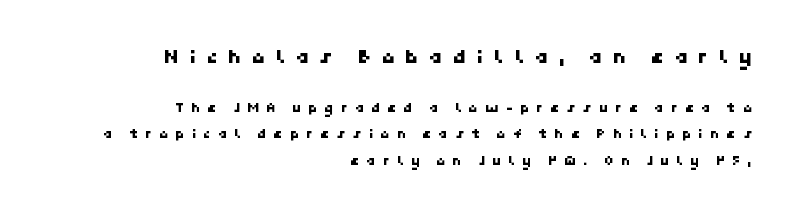
{"underline": "no", "align": "right", "line_spacing_ratio": 1.78, "letter_spacing": "wide", "letter_spacing_em": 0.46, "larger_block": "first", "size_ratio": 1.47, "glyph_px": 22}
